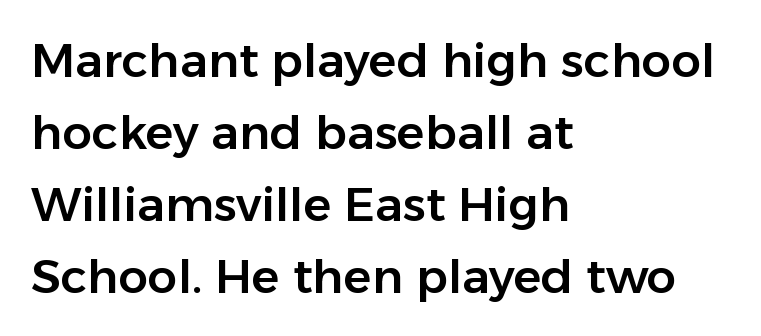
The letters advance in unequal steps, a hallmark of proportional type. Underlining? Definitely not there. The passage shown is typeset with a sans-serif family. A typesetter would call this zero additional tracking. Quick note: not italic, upright.
